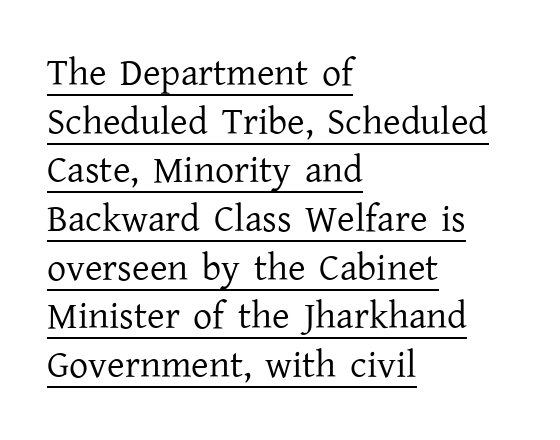
The image shows 38 px regular-weight serif type, upright; set left-aligned, normal line spacing (1.28x), normal letter spacing, underlined; low stroke contrast and a medium x-height.
